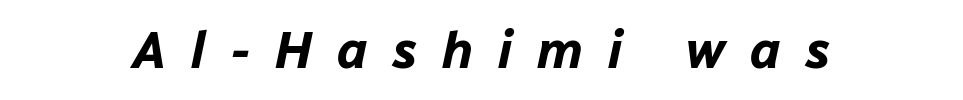
The image shows 51 px bold type, italic (leaning right); set unusually wide letter spacing (+0.49 em), not underlined; low stroke contrast and a medium x-height.
